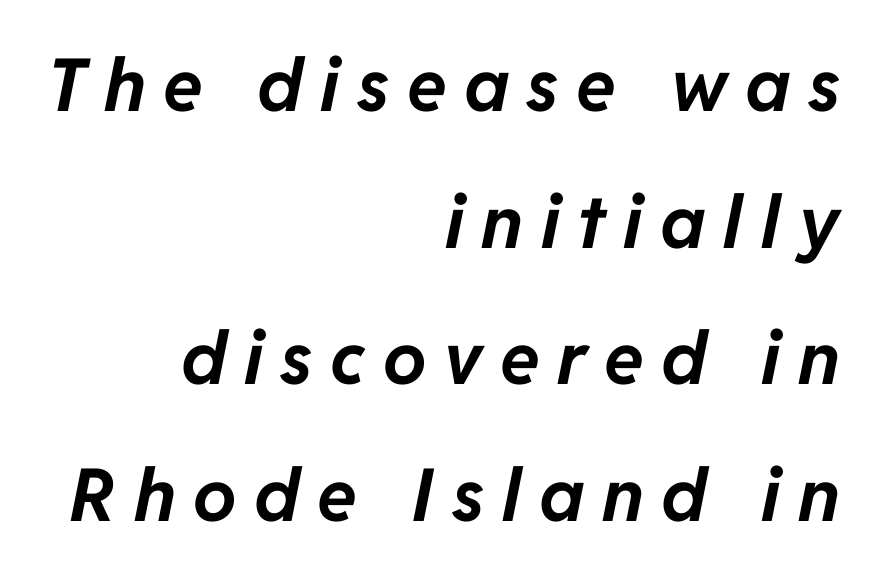
A student would call this right alignment; a typographer would say flush right, rag left. Honestly, the letter spacing is so wide it's the main thing you notice. Clear beneath every line of the passage. The axis of the letterforms is tilted away from vertical. These lines are rendered in a variable-pitch font. On the weight axis this lands at bold, roughly 700.
